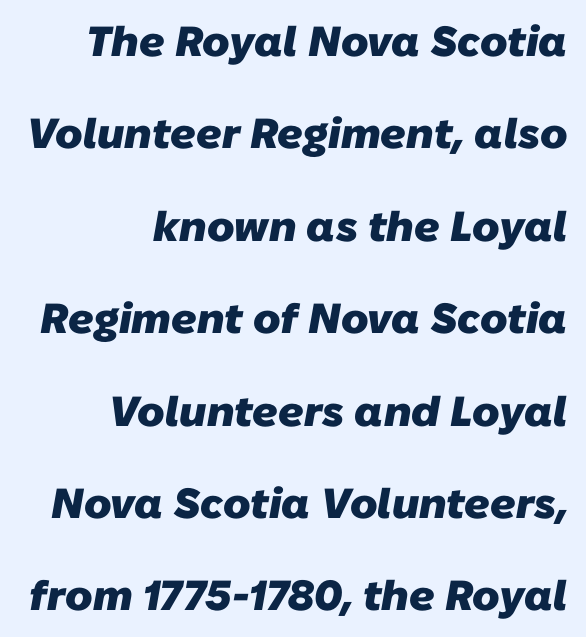
Q: Is the text bold? A: Yes.
Q: Is the typeface a serif or a sans-serif typeface? A: Sans-serif.
Q: Is the text underlined? A: No.
Q: How is the paragraph aligned? A: Right-aligned.
Q: Is the spacing between letters normal or unusually wide? A: Normal.
Q: Is the spacing between lines tight, normal or loose? A: Loose.
Q: Width (condensed, normal, or wide)? A: Normal.
Q: Stroke contrast? A: Low.
Q: x-height? A: Medium.
Q: Monospaced? A: No.
